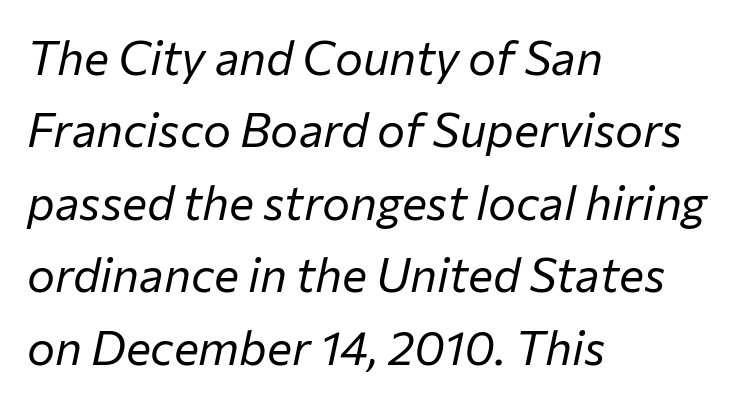
Is this a heavy cut? Hardly; it is regular or lighter. Compared with typical body copy, the letter spacing here is the same. Which margin do the lines hug? The left one — the right edge is uneven. Here the designer chose a conventional face with non-uniform glyph widths. These lines were composed using italics.
